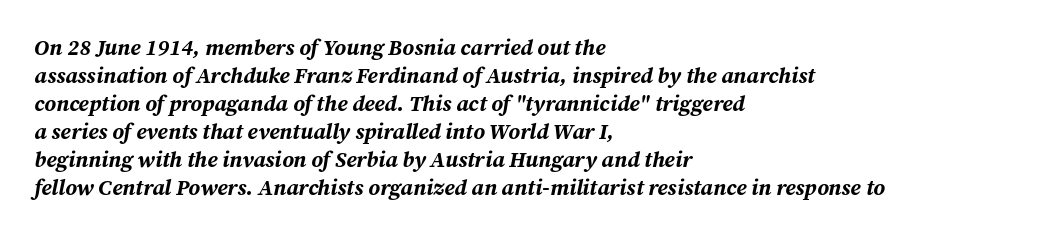
Q: Is the text bold? A: Yes.
Q: Is the text italic (slanted)? A: Yes, it leans right by about 12 degrees.
Q: Is the text underlined? A: No.
Q: How is the paragraph aligned? A: Left-aligned.
Q: Is the spacing between letters normal or unusually wide? A: Normal.
Q: Is the spacing between lines tight, normal or loose? A: Normal.
